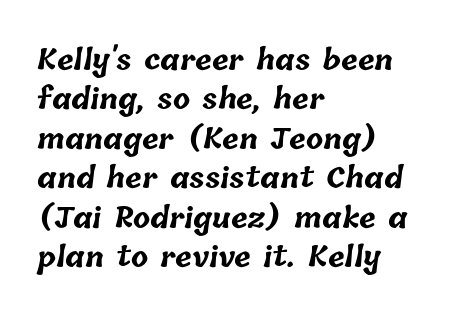
Q: Is the text bold? A: Yes.
Q: Is the text underlined? A: No.
Q: How is the paragraph aligned? A: Left-aligned.
Q: Is the spacing between letters normal or unusually wide? A: Normal.
Q: Is the spacing between lines tight, normal or loose? A: Normal.
Q: Width (condensed, normal, or wide)? A: Normal.
Q: Stroke contrast? A: Low.
Q: x-height? A: Medium.
Q: Monospaced? A: No.
